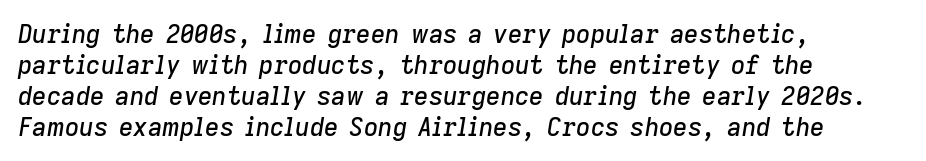
{"italic": "yes", "lean": "right", "slant_degrees": 9, "underline": "no", "align": "left", "line_spacing_ratio": 1.24, "letter_spacing": "normal", "letter_spacing_em": 0.0, "glyph_px": 25}
